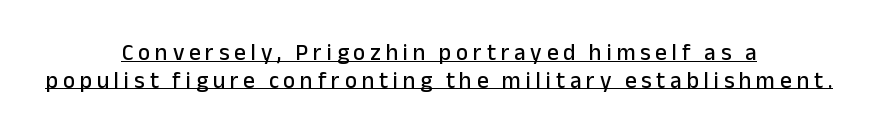
The image shows 23 px text type, upright; set centered, line spacing 1.2x, unusually wide letter spacing (+0.21 em), underlined.
